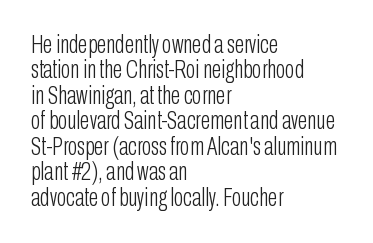
{"italic": "no", "bold": "no", "underline": "no", "align": "left", "line_spacing": "tight", "line_spacing_ratio": 1.02, "letter_spacing": "normal", "letter_spacing_em": 0.0, "glyph_px": 25}
